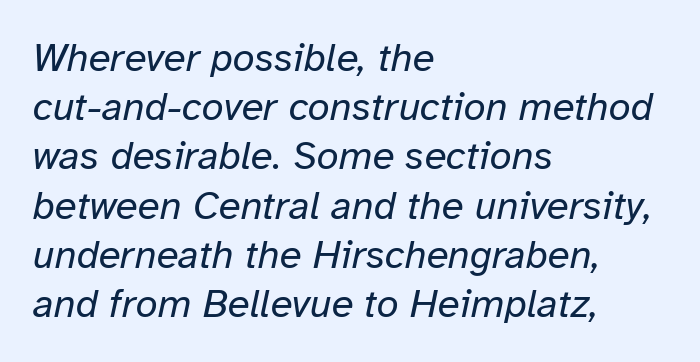
{"italic": "yes", "lean": "right", "slant_degrees": 12, "bold": "no", "weight": "regular", "width": "normal", "stroke_contrast": "low", "x_height": "medium", "monospaced": "no", "underline": "no", "align": "left", "line_spacing_ratio": 1.23, "letter_spacing": "normal", "letter_spacing_em": 0.0, "glyph_px": 40}
